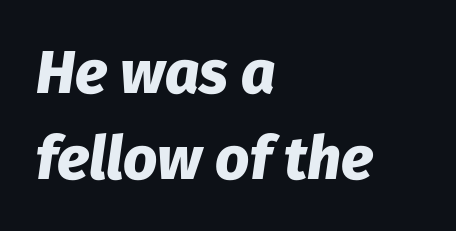
{"italic": "yes", "lean": "right", "slant_degrees": 8, "bold": "yes", "weight": "heavy", "width": "normal", "stroke_contrast": "low", "x_height": "medium", "monospaced": "no", "underline": "no", "align": "left", "line_spacing": "normal", "line_spacing_ratio": 1.43, "letter_spacing": "normal", "letter_spacing_em": 0.0, "glyph_px": 60}
